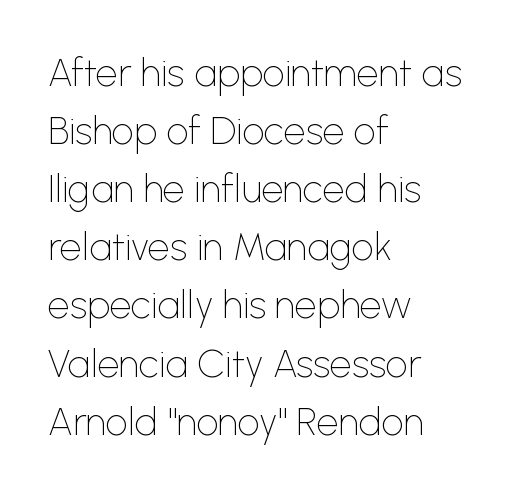
The image shows 39 px thin sans-serif type, upright; set left-aligned, normal line spacing (1.49x), normal letter spacing, not underlined; low stroke contrast and a medium x-height.
